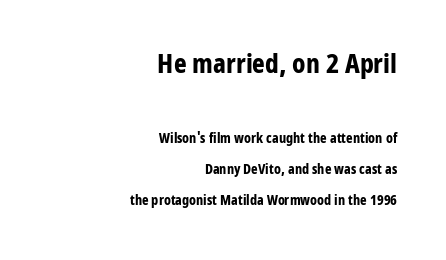
The image shows 27 px bold type, upright; set right-aligned, loose line spacing (2.2x), normal letter spacing, not underlined; the first (top) block is 1.93x larger.
